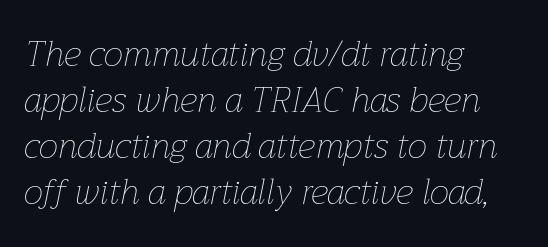
Q: Is the text bold? A: No.
Q: Is the text italic (slanted)? A: Yes, it leans right by about 12 degrees.
Q: Is the text underlined? A: No.
Q: How is the paragraph aligned? A: Left-aligned.
Q: Is the spacing between letters normal or unusually wide? A: Normal.
Q: Is the spacing between lines tight, normal or loose? A: Normal.
Q: Width (condensed, normal, or wide)? A: Normal.
Q: Stroke contrast? A: Low.
Q: x-height? A: Medium.
Q: Monospaced? A: No.
